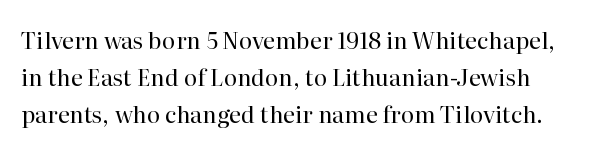
The image shows 23 px text type, upright; set normal line spacing (1.6x), normal letter spacing, not underlined.
